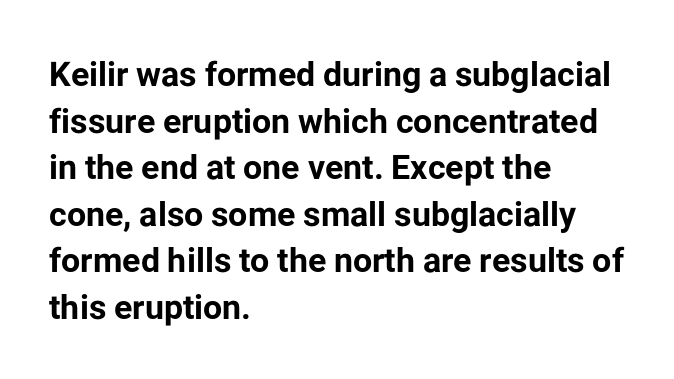
The typeface chosen for these lines omits serifs. The designer left line spacing at the default. The strokes are fattened all the way to bold. Think of a printed novel: that variable character pitch is what you see here. The ragged edge is on the right, which tells us the setting is flush left.
